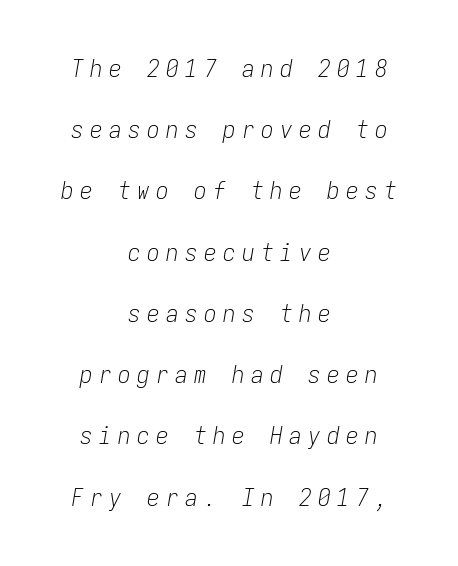
{"italic": "yes", "lean": "right", "slant_degrees": 9, "bold": "no", "underline": "no", "align": "center", "line_spacing": "loose", "line_spacing_ratio": 2.45, "letter_spacing": "wide", "letter_spacing_em": 0.26, "glyph_px": 25}
